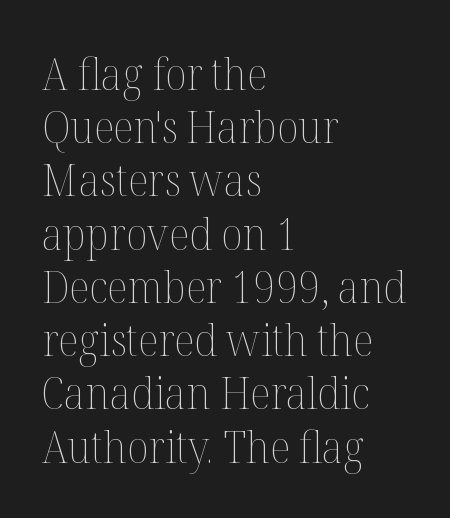
{"italic": "no", "bold": "no", "weight": "thin", "width": "normal", "stroke_contrast": "medium", "x_height": "medium", "monospaced": "no", "underline": "no", "align": "left", "line_spacing_ratio": 1.21, "letter_spacing": "normal", "letter_spacing_em": 0.0, "glyph_px": 44}
